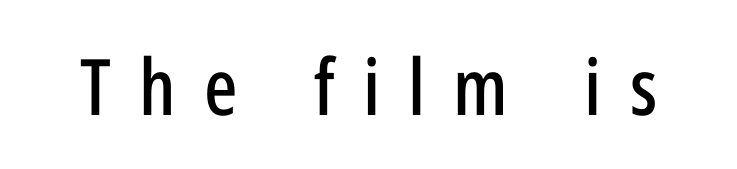
Q: Is the text italic (slanted)? A: No, it is upright.
Q: Is the typeface a serif or a sans-serif typeface? A: Sans-serif.
Q: Is the text underlined? A: No.
Q: Is the spacing between letters normal or unusually wide? A: Unusually wide.
Q: Width (condensed, normal, or wide)? A: Condensed.
Q: Stroke contrast? A: Low.
Q: x-height? A: Medium.
Q: Monospaced? A: No.
